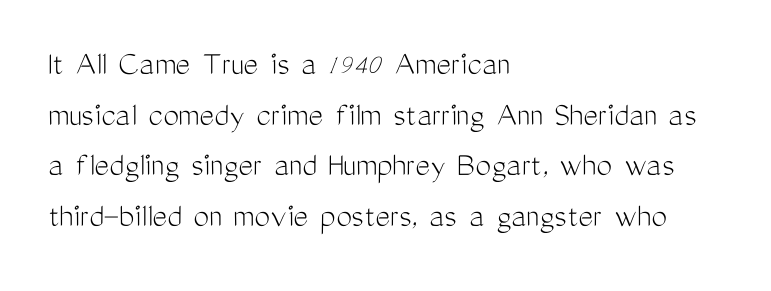
Q: Is the text bold? A: No.
Q: Is the text italic (slanted)? A: No, it is upright.
Q: Is the typeface a serif or a sans-serif typeface? A: Sans-serif.
Q: Is the text underlined? A: No.
Q: How is the paragraph aligned? A: Left-aligned.
Q: Is the spacing between letters normal or unusually wide? A: Normal.
Q: Is the spacing between lines tight, normal or loose? A: Normal.
Q: Width (condensed, normal, or wide)? A: Condensed.
Q: Stroke contrast? A: Medium.
Q: x-height? A: Medium.
Q: Monospaced? A: No.
